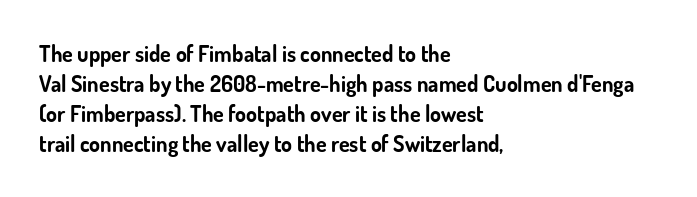
Q: Is the text bold? A: Yes.
Q: Is the text italic (slanted)? A: No, it is upright.
Q: Is the text underlined? A: No.
Q: How is the paragraph aligned? A: Left-aligned.
Q: Is the spacing between letters normal or unusually wide? A: Normal.
Q: Is the spacing between lines tight, normal or loose? A: Normal.
